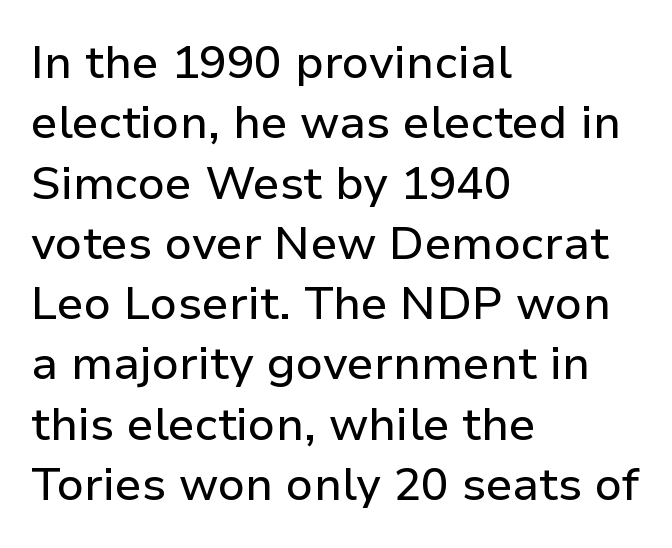
The image shows 46 px sans-serif type, upright; set left-aligned, normal line spacing (1.31x), normal letter spacing, not underlined; low stroke contrast and a medium x-height.
